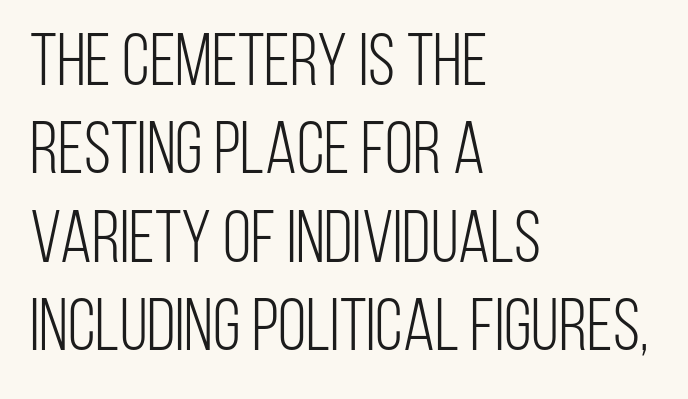
Q: Is the text bold? A: No.
Q: Is the text italic (slanted)? A: No, it is upright.
Q: Is the typeface a serif or a sans-serif typeface? A: Sans-serif.
Q: Is the text underlined? A: No.
Q: How is the paragraph aligned? A: Left-aligned.
Q: Is the spacing between letters normal or unusually wide? A: Normal.
Q: Width (condensed, normal, or wide)? A: Condensed.
Q: Stroke contrast? A: Low.
Q: x-height? A: Large.
Q: Monospaced? A: No.
